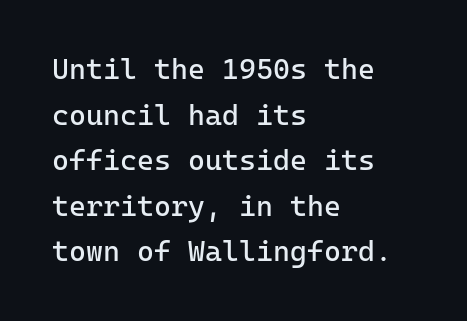
{"serif": "no", "italic": "no", "bold": "no", "weight": "regular", "width": "normal", "stroke_contrast": "low", "x_height": "medium", "monospaced": "yes", "underline": "no", "align": "left", "line_spacing": "normal", "line_spacing_ratio": 1.57, "letter_spacing": "normal", "letter_spacing_em": 0.0, "glyph_px": 29}
